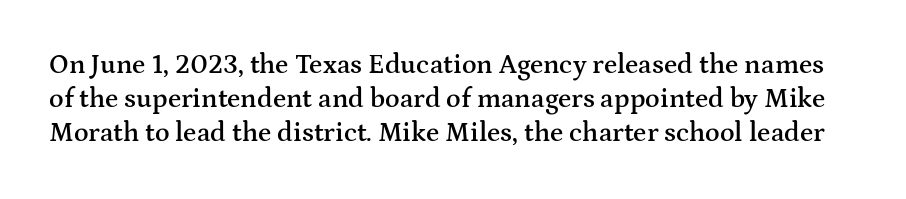
Q: Is the text bold? A: Semi-bold.
Q: Is the text italic (slanted)? A: No, it is upright.
Q: Is the text underlined? A: No.
Q: Is the spacing between letters normal or unusually wide? A: Normal.
Q: Is the spacing between lines tight, normal or loose? A: Normal.
